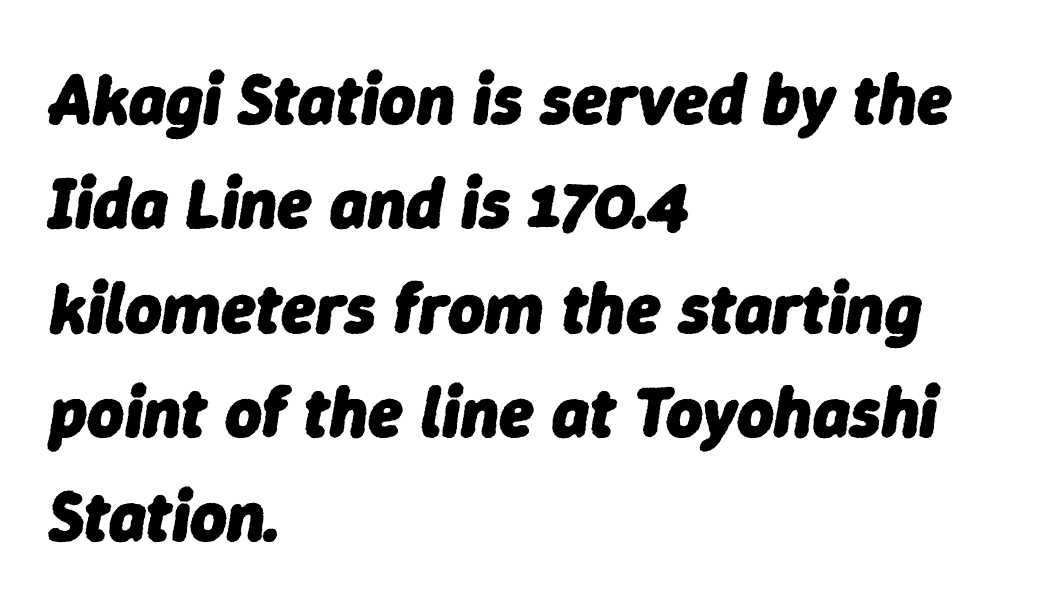
The image shows 71 px heavy type, italic (leaning right); set left-aligned, normal line spacing (1.47x), normal letter spacing, not underlined; low stroke contrast and a medium x-height.
